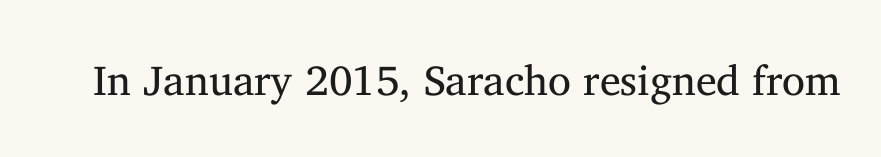
Q: Is the text bold? A: No.
Q: Is the text italic (slanted)? A: No, it is upright.
Q: Is the typeface a serif or a sans-serif typeface? A: Serif.
Q: Is the text underlined? A: No.
Q: Is the spacing between letters normal or unusually wide? A: Normal.
Q: Width (condensed, normal, or wide)? A: Normal.
Q: Stroke contrast? A: Medium.
Q: x-height? A: Medium.
Q: Monospaced? A: No.
